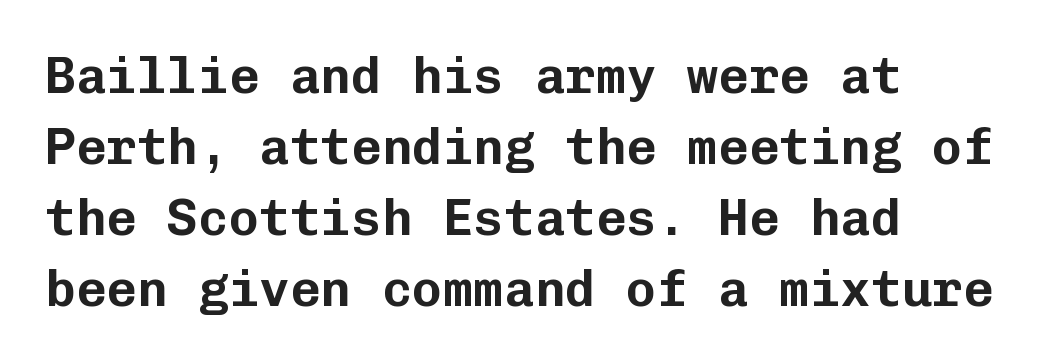
Q: Is the text italic (slanted)? A: No, it is upright.
Q: Is the typeface a serif or a sans-serif typeface? A: Sans-serif.
Q: Is the text underlined? A: No.
Q: How is the paragraph aligned? A: Left-aligned.
Q: Is the spacing between letters normal or unusually wide? A: Normal.
Q: Is the spacing between lines tight, normal or loose? A: Normal.
Q: Width (condensed, normal, or wide)? A: Normal.
Q: Stroke contrast? A: Low.
Q: x-height? A: Medium.
Q: Monospaced? A: Yes.
